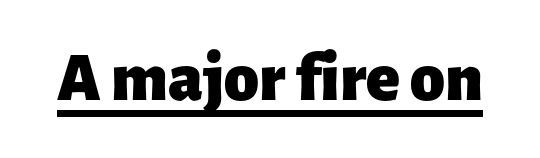
{"serif": "no", "italic": "no", "bold": "yes", "weight": "heavy", "width": "normal", "stroke_contrast": "low", "x_height": "medium", "monospaced": "no", "underline": "yes", "letter_spacing": "normal", "letter_spacing_em": 0.0, "glyph_px": 70}
